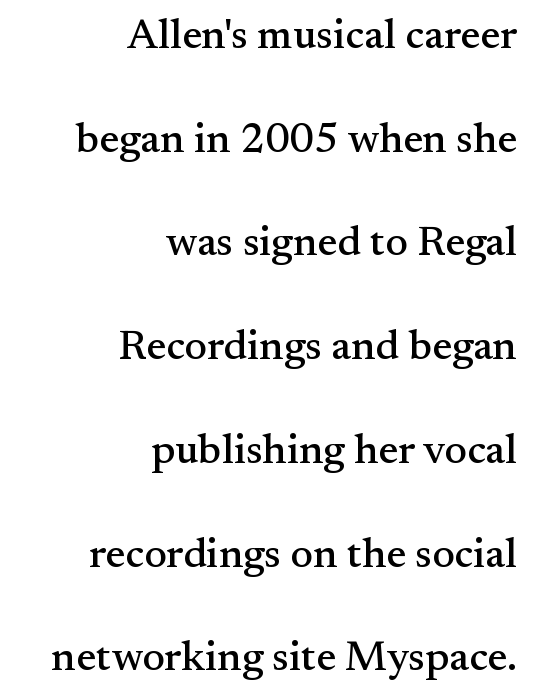
Rule under the text: the space is simply empty. Characters remain perfectly vertical along every line. Words appear dense and cohesive because spacing is normal. Casual observation: everything's shoved over to the right. Each letter keeps its own natural width here, so spacing adapts to shape. Type style note: has serifs.
